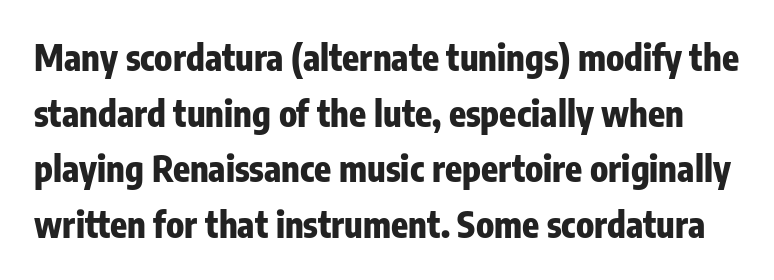
{"serif": "no", "italic": "no", "bold": "yes", "weight": "heavy", "width": "condensed", "stroke_contrast": "low", "x_height": "medium", "monospaced": "no", "underline": "no", "line_spacing": "normal", "line_spacing_ratio": 1.59, "letter_spacing": "normal", "letter_spacing_em": 0.0, "glyph_px": 35}
